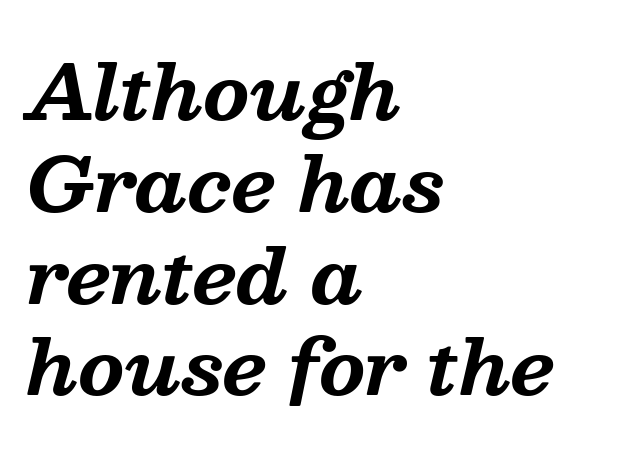
{"serif": "yes", "italic": "yes", "lean": "right", "slant_degrees": 13, "bold": "yes", "weight": "bold", "width": "normal", "stroke_contrast": "medium", "x_height": "medium", "monospaced": "no", "underline": "no", "align": "left", "line_spacing_ratio": 1.24, "letter_spacing": "normal", "letter_spacing_em": 0.0, "glyph_px": 74}
